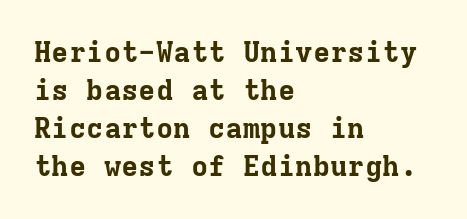
Check the space under the baseline: it is left empty. You could count columns in this text — the font is strictly monospaced. Students, observe: this is what conventionally led text looks like. Italic? Not at all — the glyphs are vertical. Emphasis by weight is at full strength: bold. Inter-character spacing is left at the font's built-in metrics.
